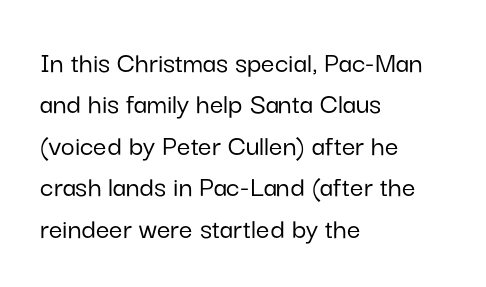
{"serif": "no", "italic": "no", "width": "normal", "stroke_contrast": "low", "x_height": "medium", "monospaced": "no", "underline": "no", "align": "left", "line_spacing": "normal", "line_spacing_ratio": 1.38, "letter_spacing": "normal", "letter_spacing_em": 0.0, "glyph_px": 30}
